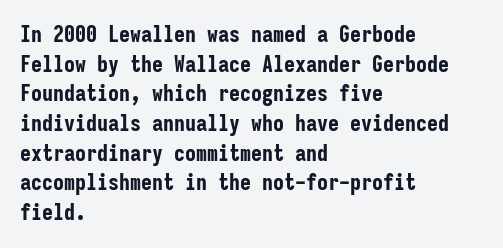
The image shows 22 px bold type, upright; set left-aligned, normal line spacing (1.35x), normal letter spacing, not underlined.
